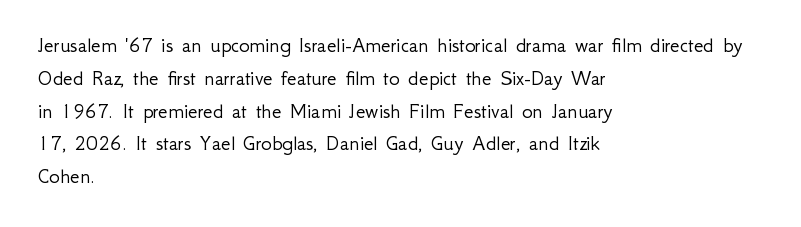
The image shows 22 px text type, upright; set left-aligned, normal line spacing (1.49x), normal letter spacing, not underlined.
